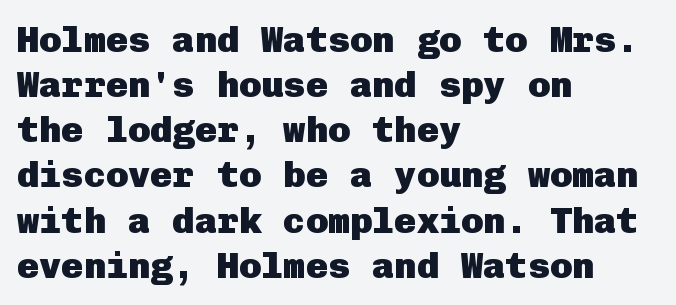
{"serif": "no", "italic": "no", "bold": "yes", "weight": "heavy", "width": "normal", "stroke_contrast": "low", "x_height": "medium", "underline": "no", "align": "left", "line_spacing_ratio": 1.22, "letter_spacing": "normal", "letter_spacing_em": 0.0, "glyph_px": 37}
